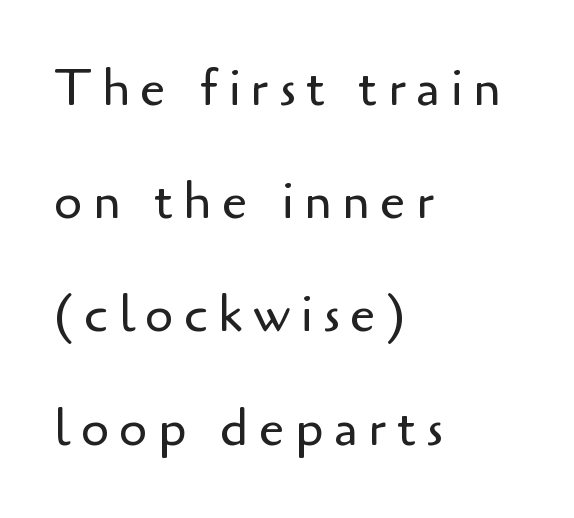
The image shows 51 px regular-weight sans-serif type, upright; set left-aligned, loose line spacing (2.22x), unusually wide letter spacing (+0.2 em), not underlined; low stroke contrast and a small x-height.
